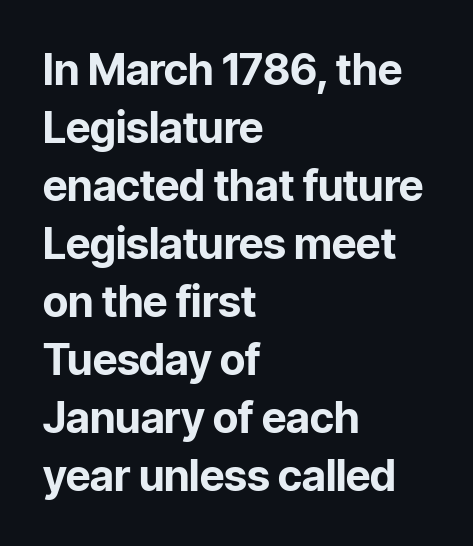
The image shows 43 px bold sans-serif type, upright; set left-aligned, normal line spacing (1.35x), normal letter spacing, not underlined; low stroke contrast and a medium x-height.
